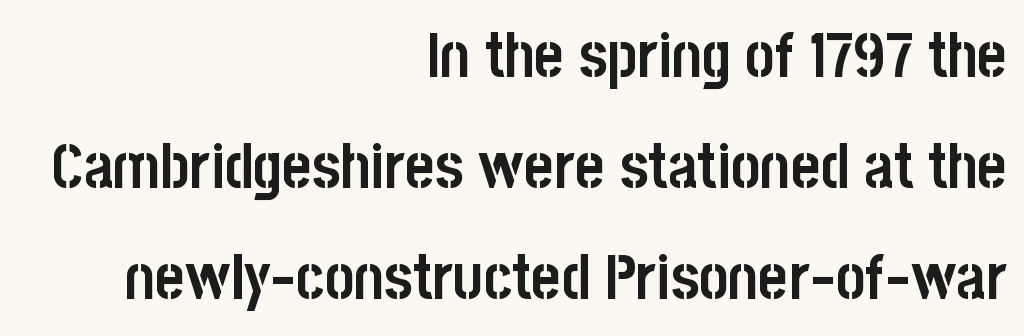
The image shows 63 px semibold, condensed sans-serif type, upright; set right-aligned, line spacing 1.76x, normal letter spacing, not underlined; low stroke contrast and a large x-height.
